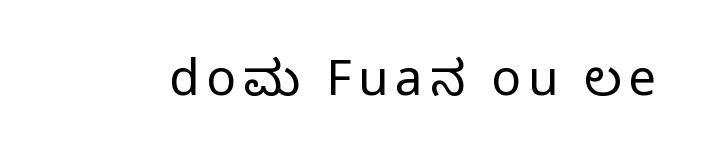
{"serif": "no", "italic": "no", "bold": "no", "weight": "regular", "width": "condensed", "stroke_contrast": "low", "x_height": "large", "monospaced": "no", "underline": "no", "glyph_px": 49}
